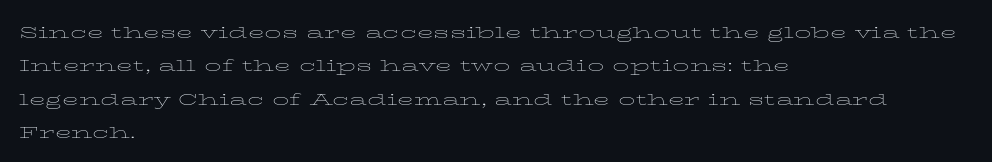
{"italic": "no", "bold": "no", "underline": "no", "align": "left", "line_spacing": "normal", "line_spacing_ratio": 1.52, "letter_spacing": "normal", "letter_spacing_em": 0.0, "glyph_px": 22}
